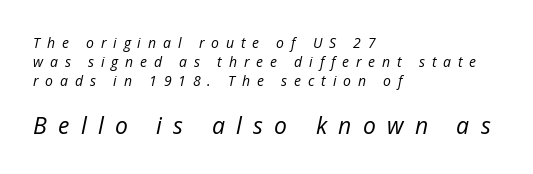
Q: Is the text bold? A: No.
Q: Is the text italic (slanted)? A: Yes, it leans right by about 12 degrees.
Q: Is the text underlined? A: No.
Q: How is the paragraph aligned? A: Left-aligned.
Q: Is the spacing between letters normal or unusually wide? A: Unusually wide.
Q: Is the spacing between lines tight, normal or loose? A: Normal.
Q: Which block of text is set in a larger size, the first (top) or the second (bottom)? A: The second (bottom) one.
